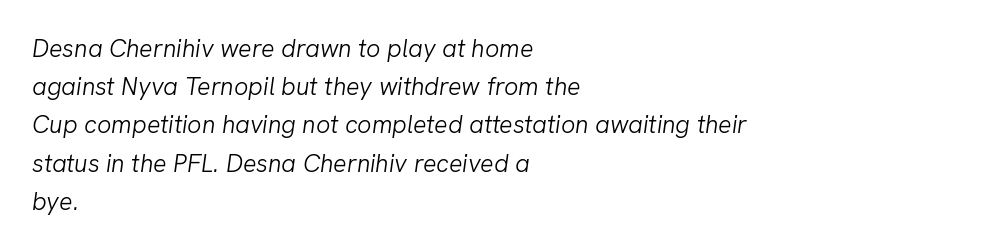
The image shows 25 px text type, italic (leaning right); set left-aligned, normal line spacing (1.53x), normal letter spacing, not underlined.
